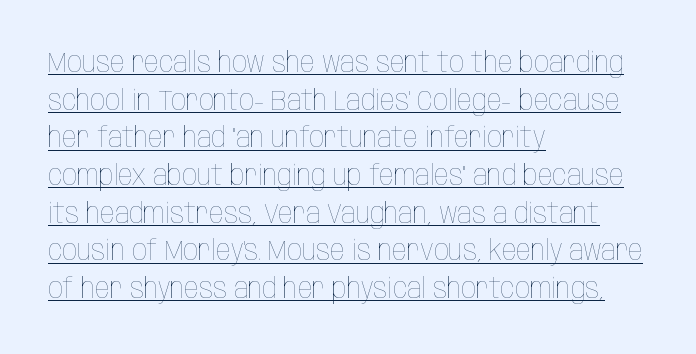
{"italic": "no", "bold": "no", "weight": "thin", "width": "condensed", "stroke_contrast": "low", "x_height": "large", "monospaced": "no", "underline": "yes", "align": "left", "line_spacing": "normal", "line_spacing_ratio": 1.3, "letter_spacing": "normal", "letter_spacing_em": 0.0, "glyph_px": 29}
